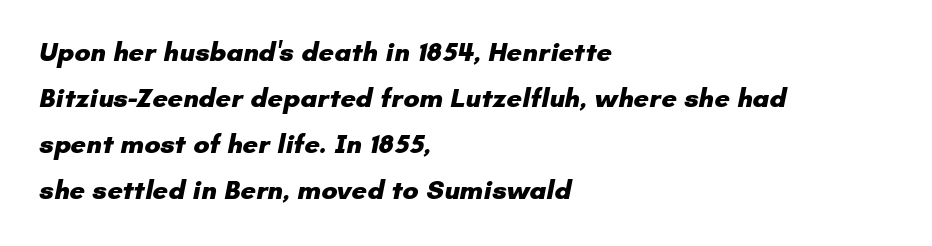
These words are printed bold, with thick strokes throughout. The vertical gap from one line to the next is medium. All the whitespace from short lines collects on the right. The space directly below the letters is spotless. Caption: standard tracking, unaltered.
